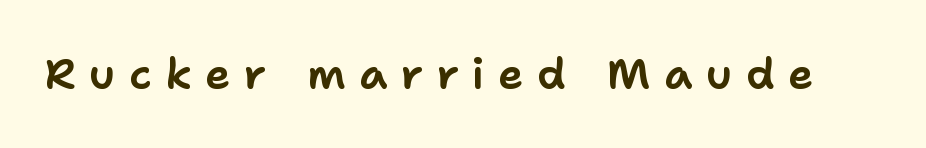
The image shows 43 px sans-serif type, upright; set unusually wide letter spacing (+0.31 em), not underlined; low stroke contrast and a medium x-height.
